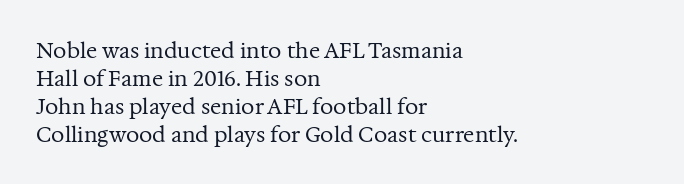
The paragraph has a hard left edge and a soft right edge. Rows of type keep a routine distance in the vertical direction. The letters sit at their default tracking, neither squeezed nor spread. Posture: vertical.
